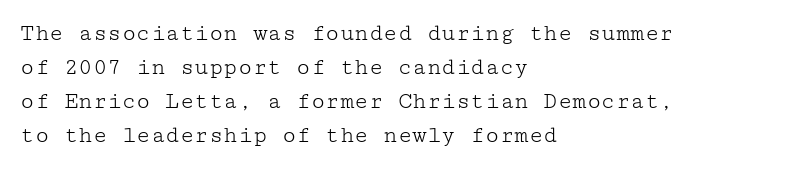
The image shows 24 px text type, upright; set left-aligned, normal line spacing (1.42x), normal letter spacing, not underlined.
